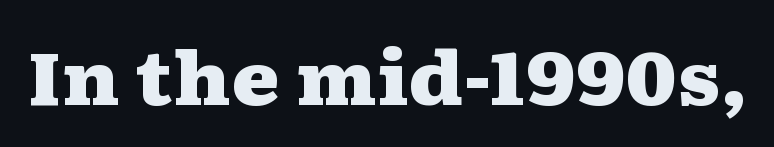
{"serif": "yes", "italic": "no", "bold": "yes", "weight": "heavy", "width": "wide", "stroke_contrast": "medium", "x_height": "medium", "monospaced": "no", "underline": "no", "letter_spacing": "normal", "letter_spacing_em": 0.0, "glyph_px": 73}
